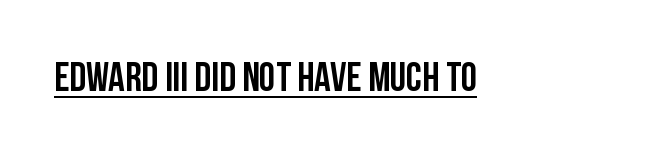
The image shows 41 px condensed sans-serif type, upright; set normal letter spacing, underlined; low stroke contrast and a large x-height.
